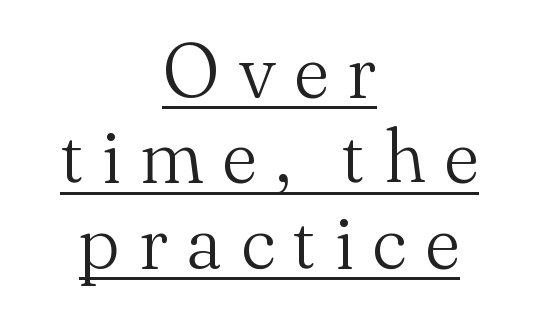
Q: Is the text bold? A: No.
Q: Is the text italic (slanted)? A: No, it is upright.
Q: Is the typeface a serif or a sans-serif typeface? A: Serif.
Q: Is the text underlined? A: Yes.
Q: How is the paragraph aligned? A: Centered.
Q: Is the spacing between letters normal or unusually wide? A: Unusually wide.
Q: Is the spacing between lines tight, normal or loose? A: Tight.
Q: Width (condensed, normal, or wide)? A: Normal.
Q: Stroke contrast? A: Medium.
Q: x-height? A: Small.
Q: Monospaced? A: No.
